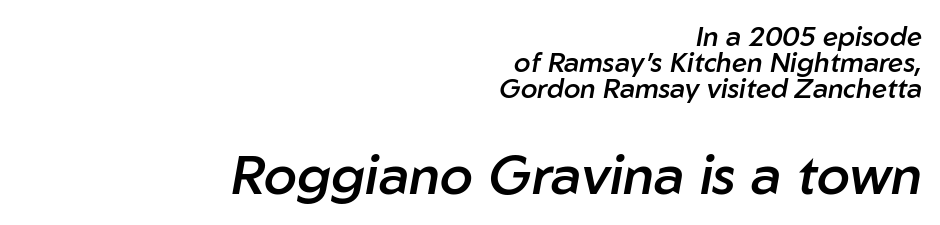
{"italic": "yes", "lean": "right", "slant_degrees": 10, "bold": "semi", "weight": "semibold", "width": "normal", "stroke_contrast": "low", "x_height": "medium", "monospaced": "no", "underline": "no", "align": "right", "line_spacing": "tight", "line_spacing_ratio": 0.96, "letter_spacing": "normal", "letter_spacing_em": 0.0, "larger_block": "second", "size_ratio": 2.0, "glyph_px": 54}
